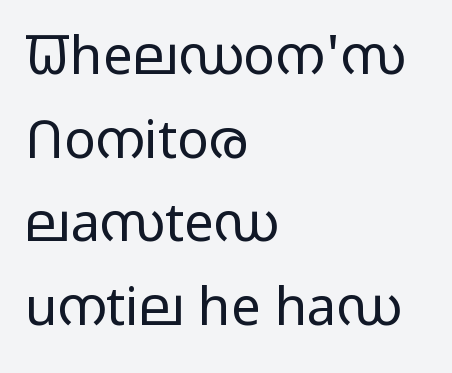
{"serif": "no", "italic": "no", "bold": "no", "weight": "light", "width": "wide", "stroke_contrast": "low", "x_height": "medium", "monospaced": "no", "underline": "no", "align": "left", "line_spacing": "normal", "line_spacing_ratio": 1.58, "letter_spacing": "normal", "letter_spacing_em": 0.0, "glyph_px": 53}
